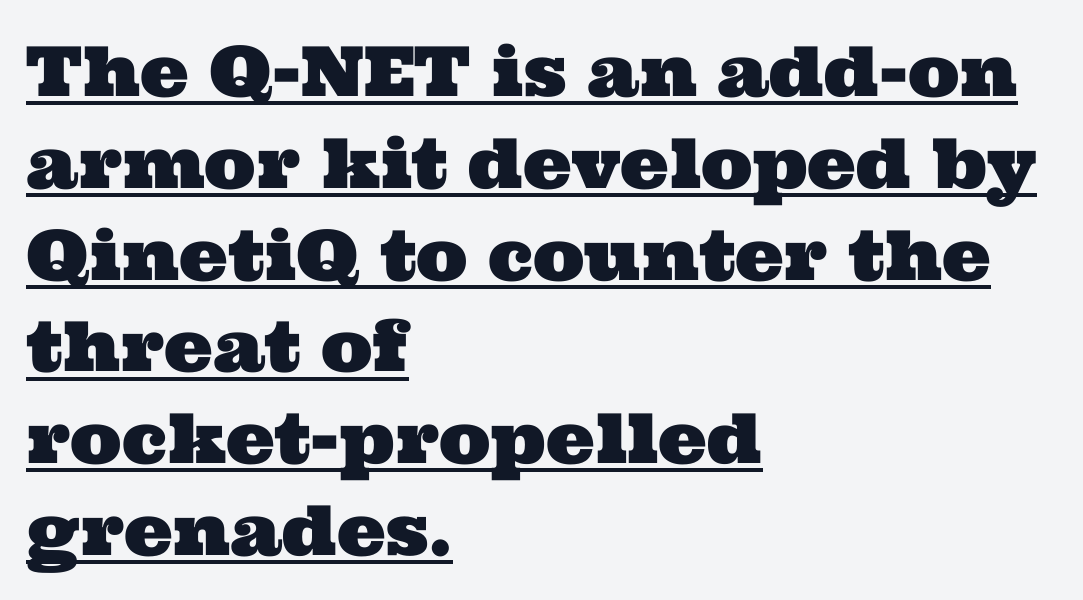
Proportional: the letters do not fall into vertical columns. Look at the tracking — it's just the regular setting, nothing added. Observe the serifs anchoring each vertical stroke in this sample. This sample carries an underscore along the baseline area. The paragraph shown leans on its left margin.
